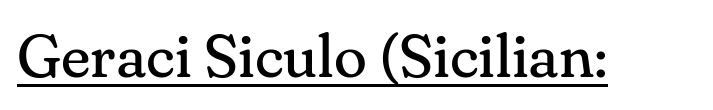
Characters follow at the spacing the type designer built in. No letter is thick-stroked: the sample isn't bold. The lettering stays uniformly vertical, giving the passage a roman look. Here the designer chose a conventional face with non-uniform glyph widths.
